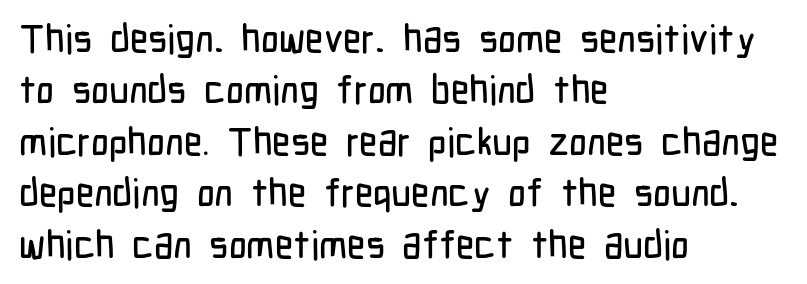
Look at the bottom of the vertical strokes: they stop flat, with no serifs. A typesetter would mark this as roman, not italic. The face used here is proportionally spaced, like ordinary book or web type. A classic flush-left, rag-right setting is used for this passage. Caption: standard tracking, unaltered.
